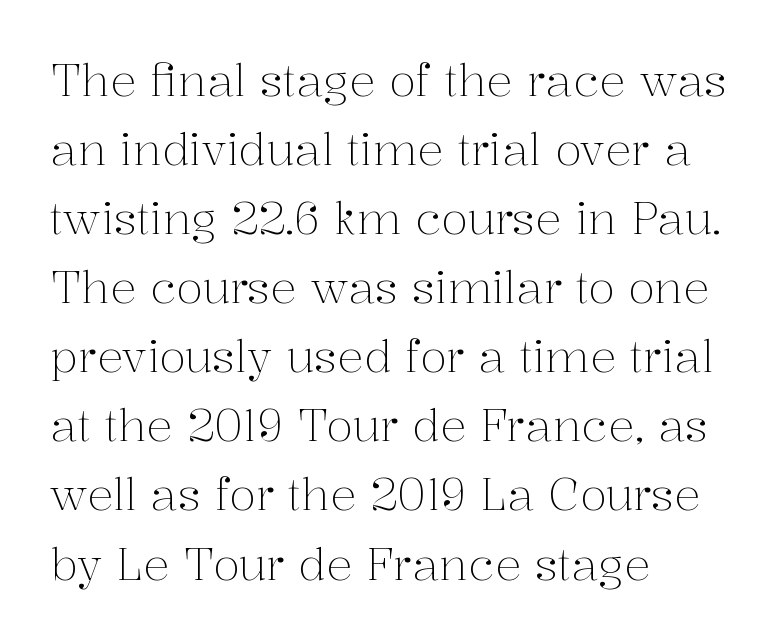
Does the lettering tilt? It doesn't — this is upright. Proportional: the letters do not fall into vertical columns. The lines are quadded left. Reading down the column, the eye jumps a familiar distance to each next line.
